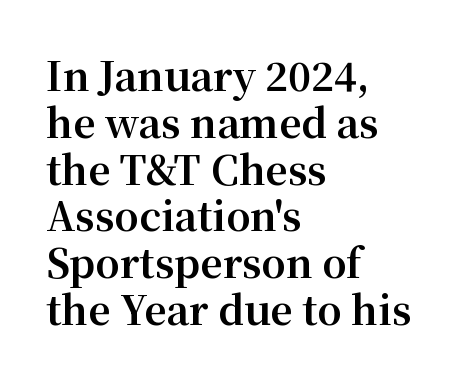
Q: Is the text bold? A: Yes.
Q: Is the text italic (slanted)? A: No, it is upright.
Q: Is the typeface a serif or a sans-serif typeface? A: Serif.
Q: Is the text underlined? A: No.
Q: How is the paragraph aligned? A: Left-aligned.
Q: Is the spacing between letters normal or unusually wide? A: Normal.
Q: Width (condensed, normal, or wide)? A: Normal.
Q: Stroke contrast? A: Medium.
Q: x-height? A: Medium.
Q: Monospaced? A: No.
